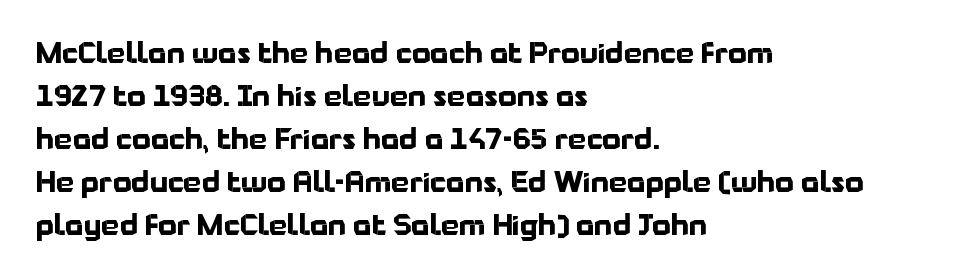
The image shows 29 px bold sans-serif type, upright; set left-aligned, normal line spacing (1.48x), normal letter spacing, not underlined; low stroke contrast and a medium x-height.
